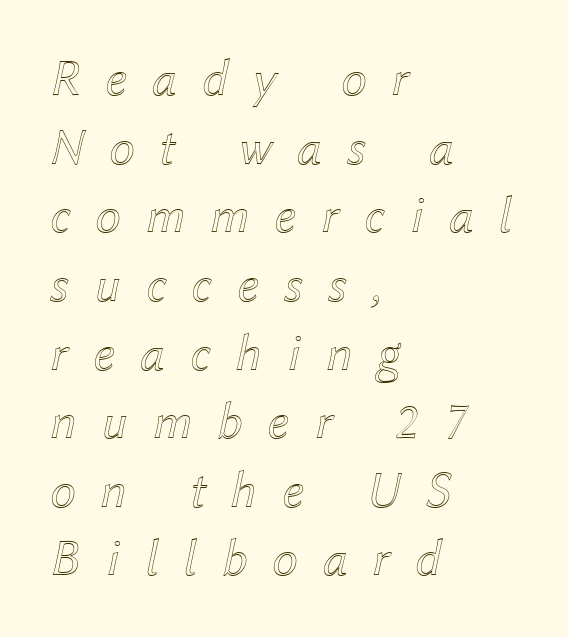
One glance says typical: line gaps are just what's usual. How are the letters spaced? Widely, with obvious added tracking. These lines were composed using italics. The face used here is proportionally spaced, like ordinary book or web type. The rag falls on the right side of this text block. The gap between lines stays unmarked.
